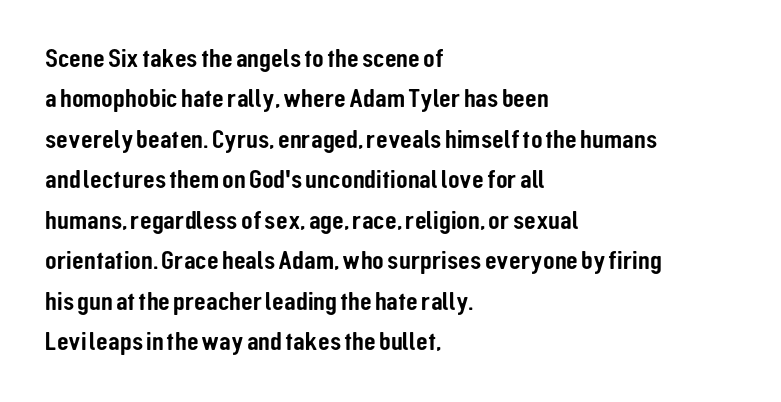
Q: Is the text italic (slanted)? A: No, it is upright.
Q: Is the text underlined? A: No.
Q: How is the paragraph aligned? A: Left-aligned.
Q: Is the spacing between letters normal or unusually wide? A: Normal.
Q: Is the spacing between lines tight, normal or loose? A: Normal.
